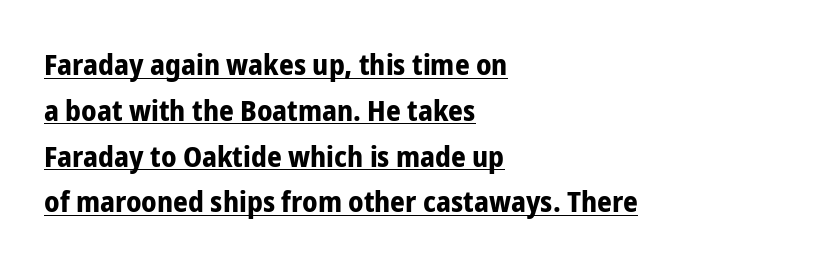
The image shows 29 px bold, condensed sans-serif type, upright; set left-aligned, normal line spacing (1.58x), normal letter spacing, underlined; low stroke contrast and a medium x-height.
